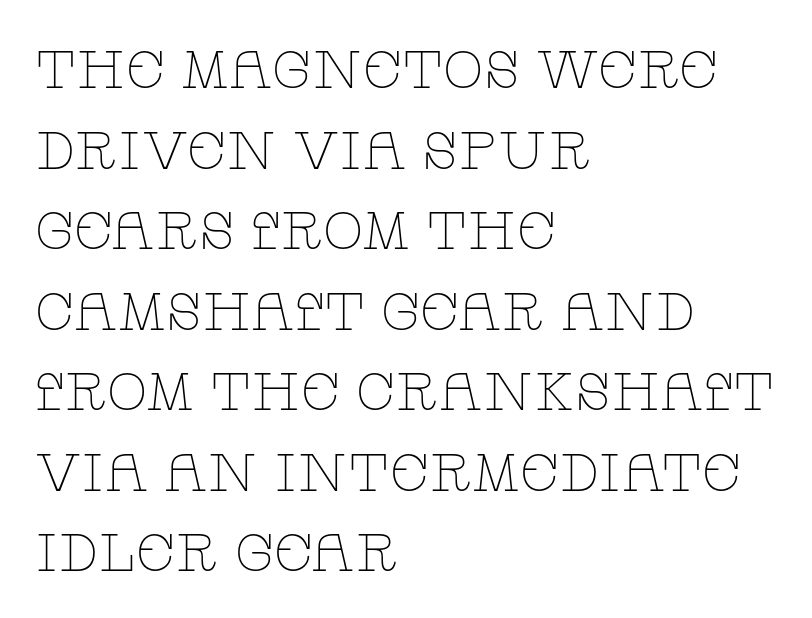
{"serif": "yes", "italic": "no", "bold": "no", "weight": "thin", "width": "wide", "stroke_contrast": "low", "x_height": "large", "monospaced": "no", "underline": "no", "align": "left", "line_spacing": "normal", "line_spacing_ratio": 1.52, "letter_spacing": "normal", "letter_spacing_em": 0.0, "glyph_px": 53}
